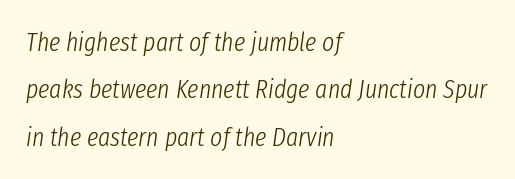
Nothing unusual about the tracking: characters are spaced as the font intends. Slanted lettering throughout. The space beneath each line is pristine and unruled. The paragraph has a hard left edge and a soft right edge.
